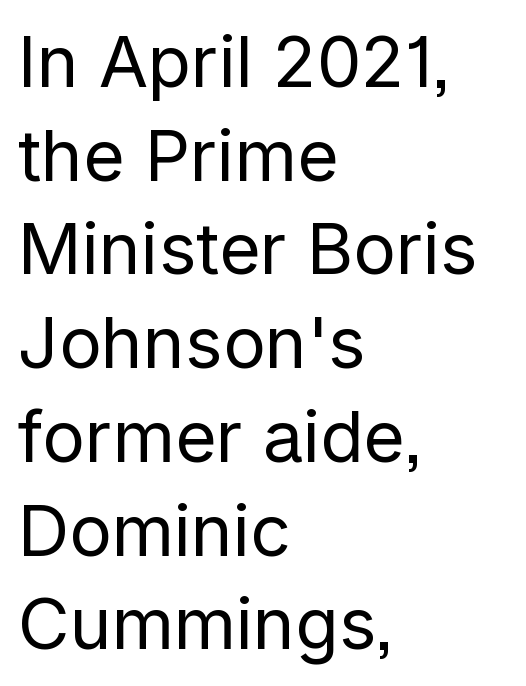
The image shows 71 px regular-weight sans-serif type, upright; set left-aligned, normal line spacing (1.32x), normal letter spacing, not underlined; low stroke contrast and a medium x-height.
